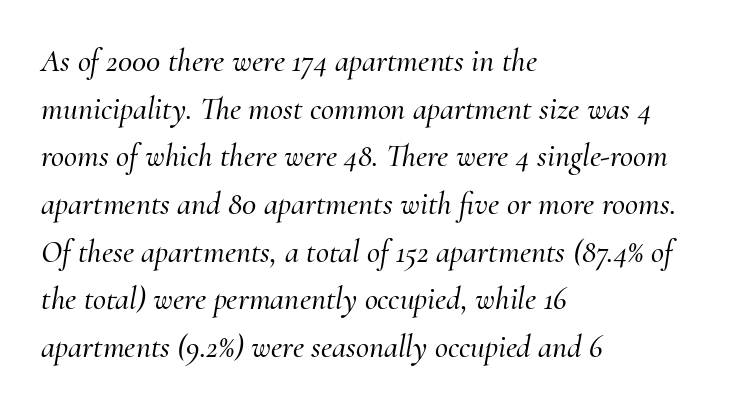
{"serif": "yes", "italic": "yes", "lean": "right", "slant_degrees": 10, "width": "normal", "stroke_contrast": "medium", "x_height": "small", "monospaced": "no", "underline": "no", "align": "left", "line_spacing": "normal", "line_spacing_ratio": 1.49, "letter_spacing": "normal", "letter_spacing_em": 0.0, "glyph_px": 32}
